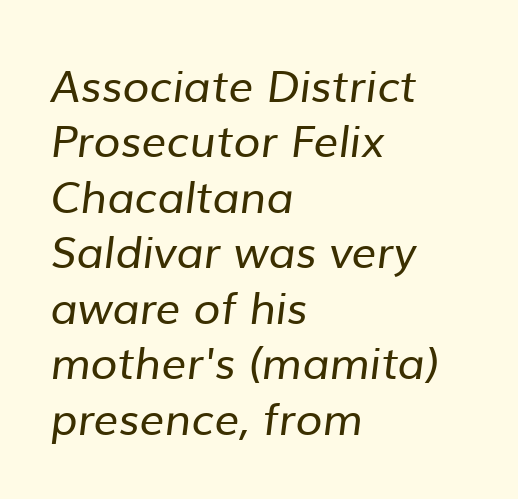
The image shows 44 px regular-weight sans-serif type; set left-aligned, normal line spacing (1.26x), normal letter spacing, not underlined; low stroke contrast and a medium x-height.
